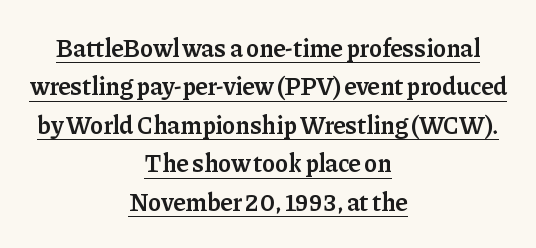
Strokes here are thickened, but only to semibold level. The face used here is rendered with its standard letterfit. Tall strokes in this sample are plumb rather than angled. A continuous stroke trails under the words, as in a hyperlink. Which margin do the lines hug? Neither — every line sits in the middle.
